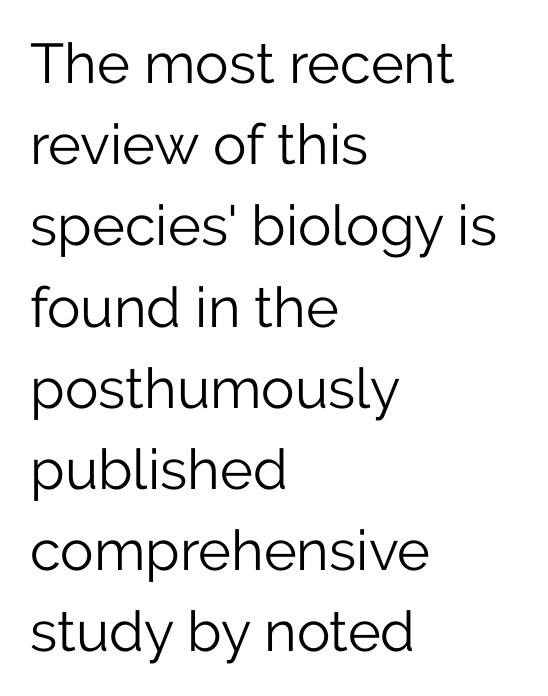
Varying glyph widths throughout — classic text-font behaviour. The lettering holds an erect, upright posture throughout. Letters rest on an invisible, unmarked baseline. Check where the strokes stop: nothing finishes them off — pure sans. Compared with a typical body face, this is equally light or lighter still. Horizontally, the lines are justified to the leading edge only.
